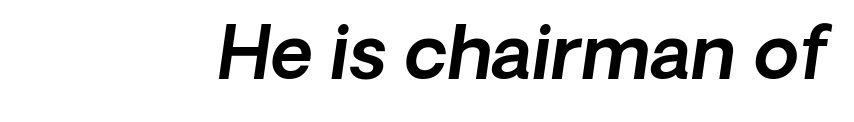
Q: Is the typeface a serif or a sans-serif typeface? A: Sans-serif.
Q: Is the text underlined? A: No.
Q: Is the spacing between letters normal or unusually wide? A: Normal.
Q: Width (condensed, normal, or wide)? A: Normal.
Q: x-height? A: Medium.
Q: Monospaced? A: No.
